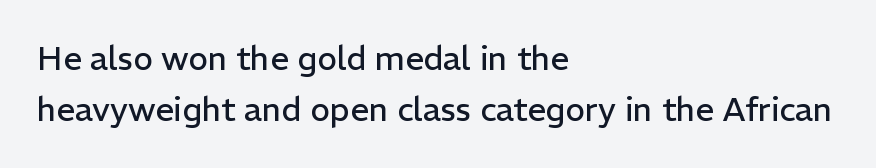
The image shows 33 px regular-weight sans-serif type, upright; set left-aligned, normal line spacing (1.56x), normal letter spacing, not underlined; low stroke contrast and a medium x-height.
